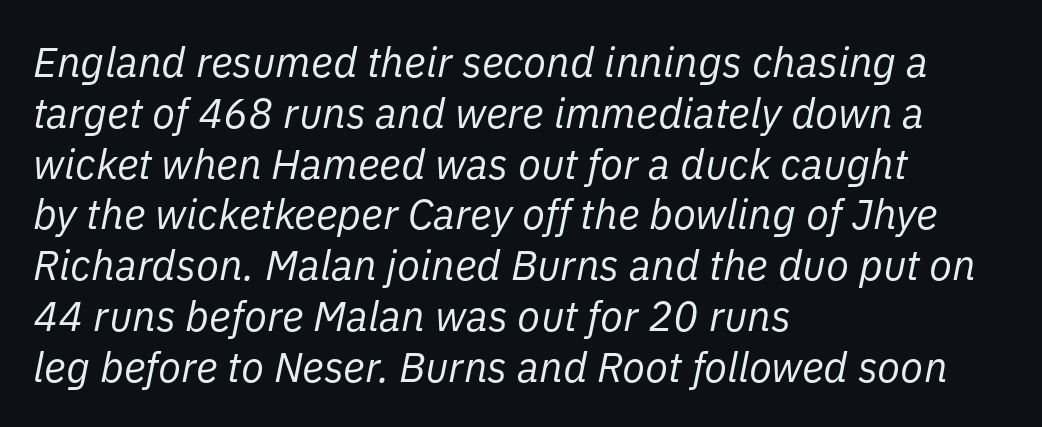
Q: Is the text bold? A: No.
Q: Is the text italic (slanted)? A: Yes, it leans right by about 11 degrees.
Q: Is the text underlined? A: No.
Q: How is the paragraph aligned? A: Left-aligned.
Q: Is the spacing between letters normal or unusually wide? A: Normal.
Q: Width (condensed, normal, or wide)? A: Normal.
Q: Stroke contrast? A: Low.
Q: x-height? A: Medium.
Q: Monospaced? A: No.
